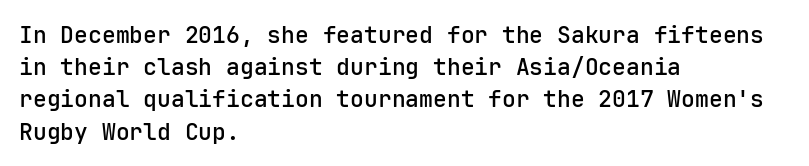
The image shows 23 px text type, upright; set left-aligned, normal line spacing (1.4x), normal letter spacing, not underlined.
